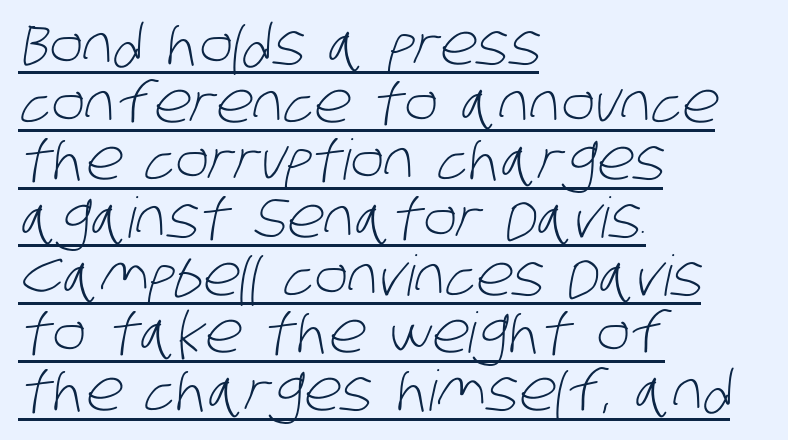
Regarding leading, the lines here are crowded together. In CSS terms this would be text-align: left. The font family rendered here belongs to the sans-serif group. Is this a fixed-width face? No — the glyphs have proportional, varying widths. Each line of the rendering has a horizontal stroke beneath the glyphs.
